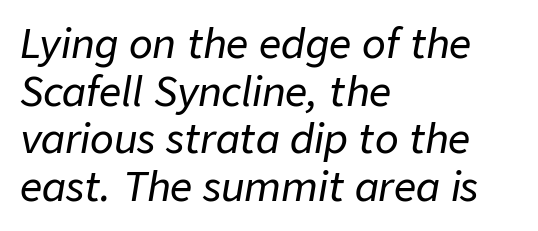
Q: Is the text italic (slanted)? A: Yes, it leans right by about 9 degrees.
Q: Is the text underlined? A: No.
Q: How is the paragraph aligned? A: Left-aligned.
Q: Is the spacing between letters normal or unusually wide? A: Normal.
Q: Width (condensed, normal, or wide)? A: Normal.
Q: Stroke contrast? A: Low.
Q: x-height? A: Medium.
Q: Monospaced? A: No.
